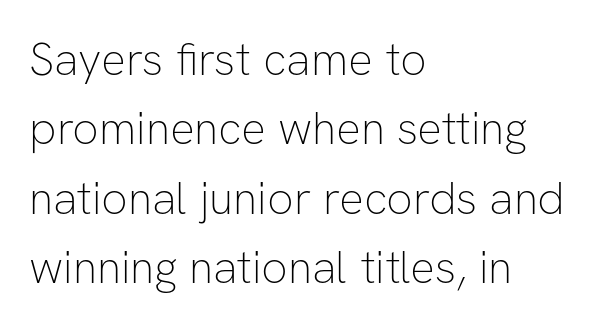
The image shows 46 px thin sans-serif type, upright; set left-aligned, normal line spacing (1.51x), normal letter spacing, not underlined; low stroke contrast and a medium x-height.
